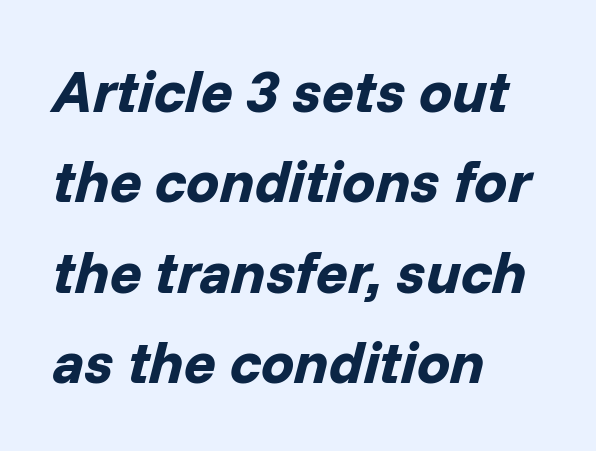
{"italic": "yes", "lean": "right", "slant_degrees": 14, "bold": "yes", "weight": "bold", "width": "normal", "stroke_contrast": "low", "x_height": "medium", "monospaced": "no", "underline": "no", "align": "left", "line_spacing": "normal", "line_spacing_ratio": 1.53, "letter_spacing": "normal", "letter_spacing_em": 0.0, "glyph_px": 59}
